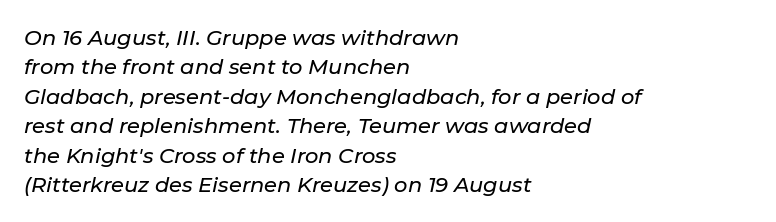
{"italic": "yes", "lean": "right", "slant_degrees": 11, "underline": "no", "align": "left", "line_spacing": "normal", "line_spacing_ratio": 1.4, "letter_spacing": "normal", "letter_spacing_em": 0.0, "glyph_px": 21}
